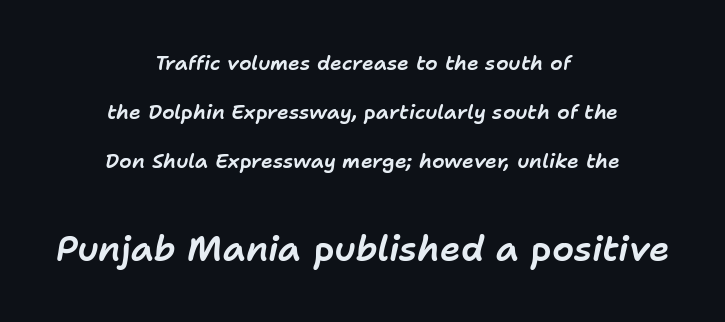
The image shows 35 px text type, italic (leaning right); set centered, loose line spacing (2.46x), normal letter spacing, not underlined; the second (bottom) block is 1.75x larger; low stroke contrast and a medium x-height.
